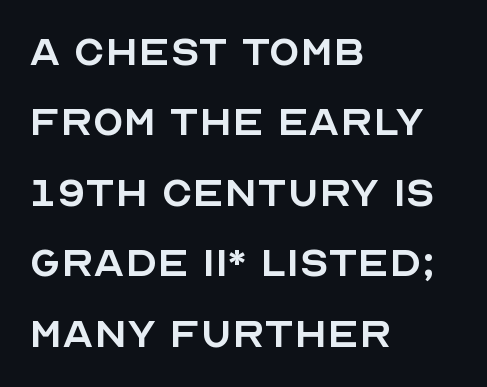
Q: Is the text bold? A: No.
Q: Is the text italic (slanted)? A: No, it is upright.
Q: Is the typeface a serif or a sans-serif typeface? A: Sans-serif.
Q: Is the text underlined? A: No.
Q: How is the paragraph aligned? A: Left-aligned.
Q: Is the spacing between letters normal or unusually wide? A: Normal.
Q: Is the spacing between lines tight, normal or loose? A: Normal.
Q: Width (condensed, normal, or wide)? A: Normal.
Q: x-height? A: Large.
Q: Monospaced? A: No.
